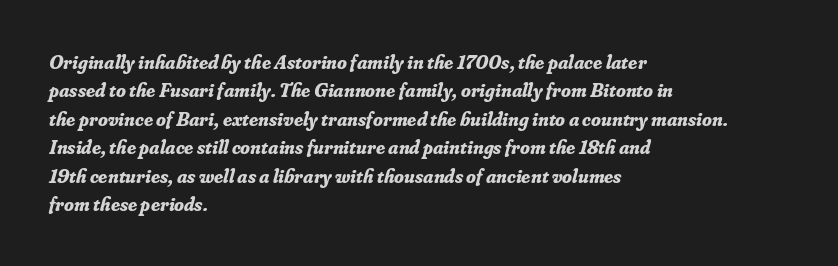
The image shows 20 px bold type, italic (leaning right); set left-aligned, normal line spacing (1.42x), normal letter spacing, not underlined.
